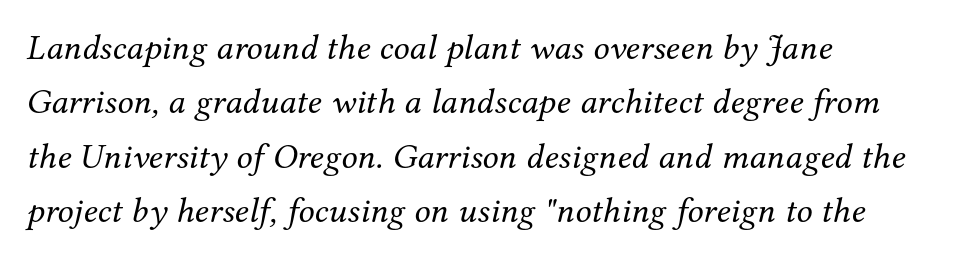
Compared with a centered layout, this one pins lines to the left instead. Proportional: the letters do not fall into vertical columns. The block of text has a typical density, with ordinary space between rows. Rendered with sloped, italic letterforms. The face used here is seriffed, in the tradition of book romans. Heft: none added — not bold.
